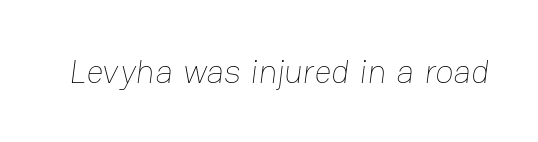
The image shows 34 px thin type; set normal letter spacing, not underlined; low stroke contrast and a medium x-height.
